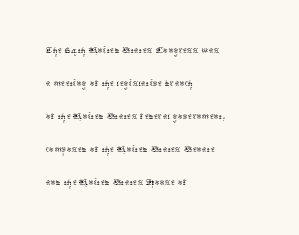
{"italic": "no", "bold": "no", "underline": "no", "align": "left", "line_spacing": "normal", "line_spacing_ratio": 1.37, "letter_spacing": "normal", "letter_spacing_em": 0.0, "glyph_px": 24}
